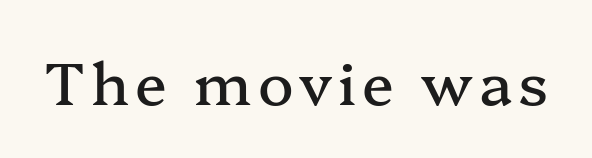
The image shows 59 px serif type, upright; set not underlined; medium stroke contrast and a medium x-height.
